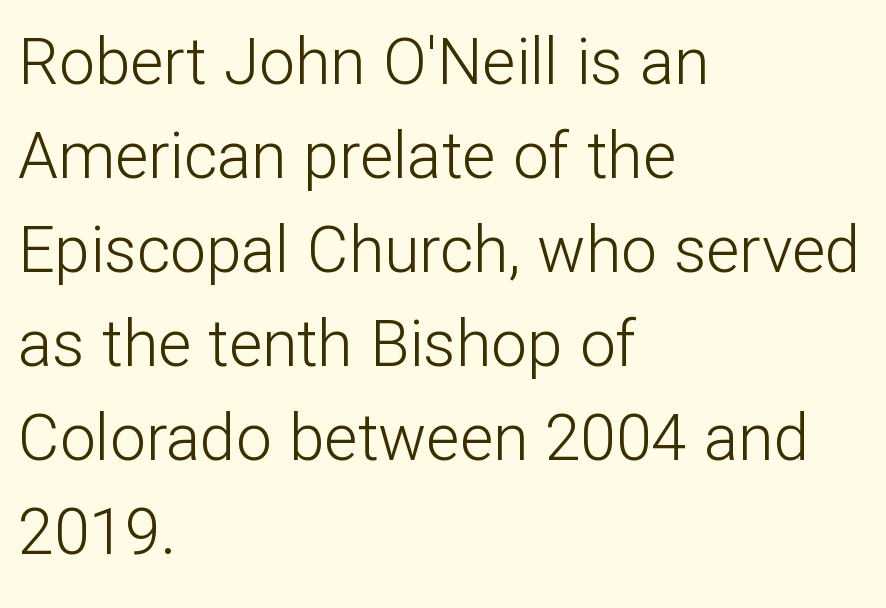
{"serif": "no", "italic": "no", "bold": "no", "weight": "light", "width": "normal", "stroke_contrast": "low", "x_height": "medium", "monospaced": "no", "underline": "no", "align": "left", "line_spacing": "normal", "line_spacing_ratio": 1.47, "letter_spacing": "normal", "letter_spacing_em": 0.0, "glyph_px": 64}
